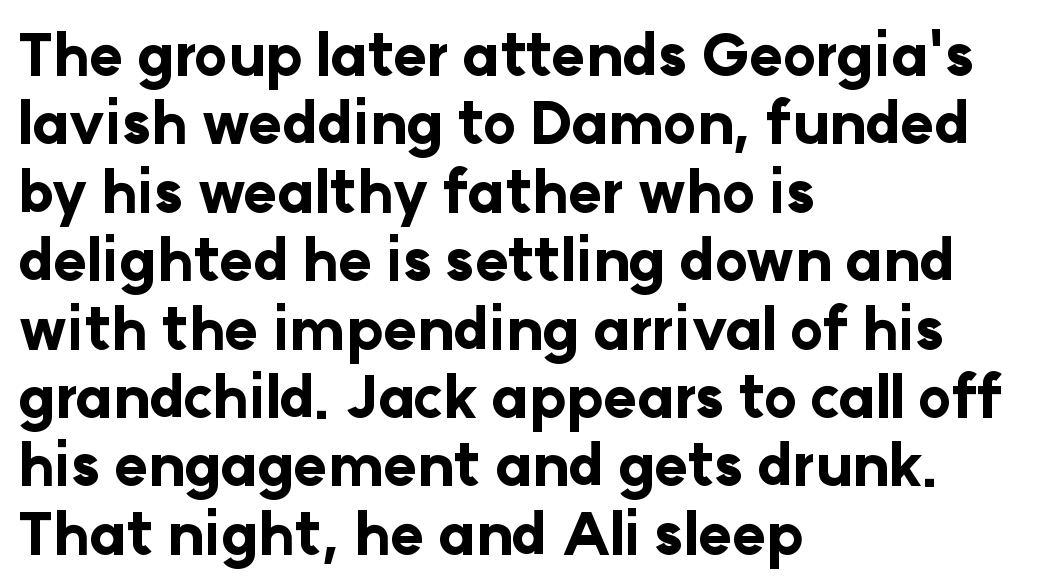
The image shows 57 px bold sans-serif type, upright; set left-aligned, line spacing 1.2x, normal letter spacing, not underlined; low stroke contrast and a medium x-height.
